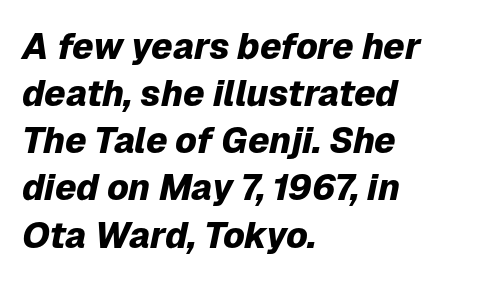
Q: Is the text bold? A: Yes.
Q: Is the text italic (slanted)? A: Yes, it leans right by about 12 degrees.
Q: Is the text underlined? A: No.
Q: How is the paragraph aligned? A: Left-aligned.
Q: Is the spacing between letters normal or unusually wide? A: Normal.
Q: Is the spacing between lines tight, normal or loose? A: Normal.
Q: Width (condensed, normal, or wide)? A: Normal.
Q: Stroke contrast? A: Low.
Q: x-height? A: Medium.
Q: Monospaced? A: No.
